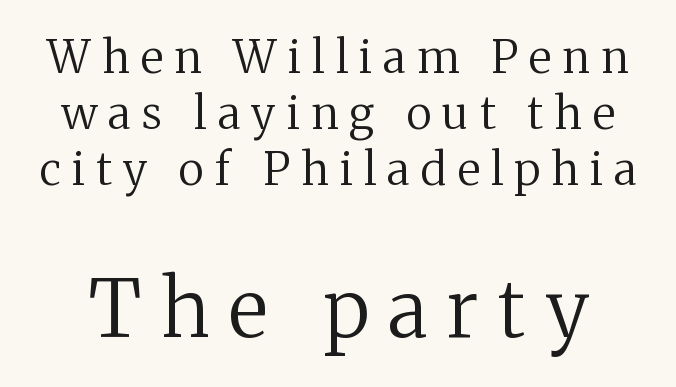
Think standard paragraph weight, or any step lighter than that. Size hierarchy here favors the trailing block over the leading one. The face used here is proportionally spaced, like ordinary book or web type. Designer's note — italics off, roman on. These lines are composed in type with serifs. The gap between lines stays unmarked.
